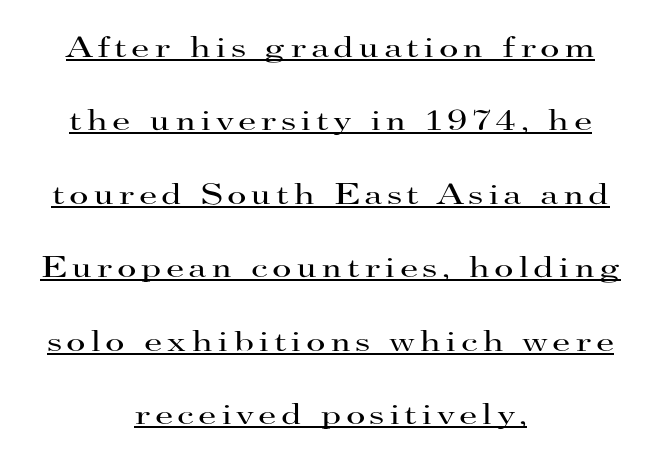
{"serif": "yes", "italic": "no", "bold": "no", "weight": "regular", "width": "wide", "stroke_contrast": "high", "x_height": "small", "monospaced": "no", "underline": "yes", "align": "center", "line_spacing": "loose", "line_spacing_ratio": 2.45, "glyph_px": 30}
